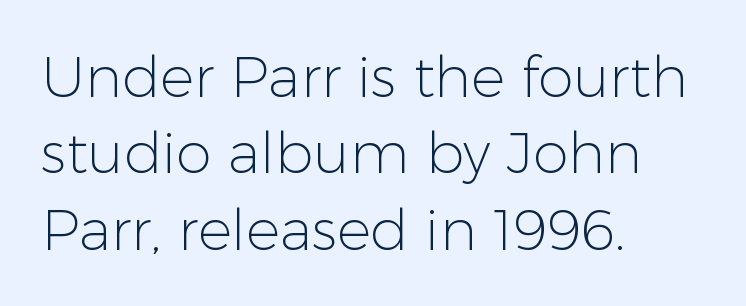
Q: Is the text bold? A: No.
Q: Is the text italic (slanted)? A: No, it is upright.
Q: Is the typeface a serif or a sans-serif typeface? A: Sans-serif.
Q: Is the text underlined? A: No.
Q: How is the paragraph aligned? A: Left-aligned.
Q: Is the spacing between letters normal or unusually wide? A: Normal.
Q: Is the spacing between lines tight, normal or loose? A: Normal.
Q: Width (condensed, normal, or wide)? A: Normal.
Q: Stroke contrast? A: Low.
Q: x-height? A: Medium.
Q: Monospaced? A: No.
